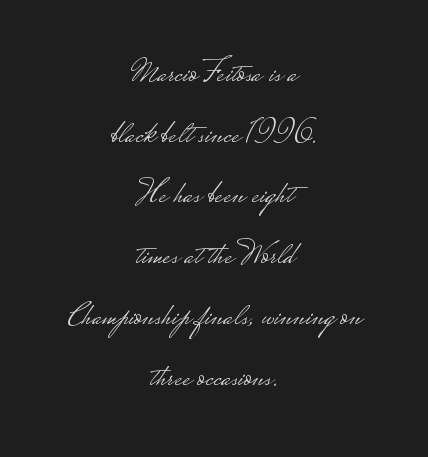
{"serif": "no", "bold": "no", "weight": "light", "width": "wide", "stroke_contrast": "low", "monospaced": "no", "underline": "no", "align": "center", "line_spacing_ratio": 1.84, "letter_spacing": "normal", "letter_spacing_em": 0.0, "glyph_px": 33}
